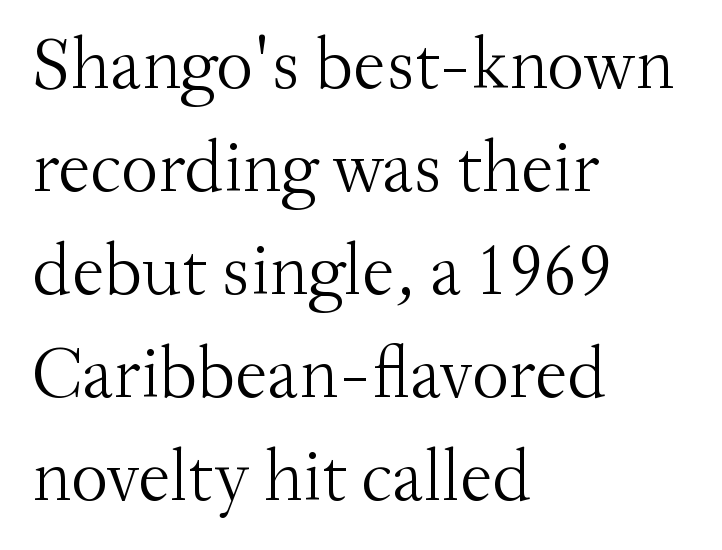
The image shows 73 px light serif type, upright; set left-aligned, normal line spacing (1.41x), normal letter spacing, not underlined; medium stroke contrast and a small x-height.
